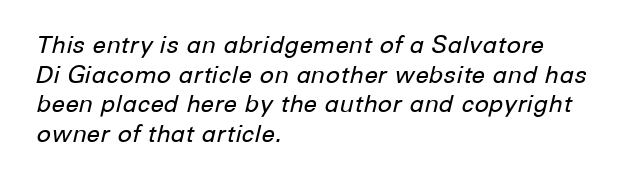
The image shows 24 px text type, italic (leaning right); set left-aligned, line spacing 1.23x, normal letter spacing, not underlined.
